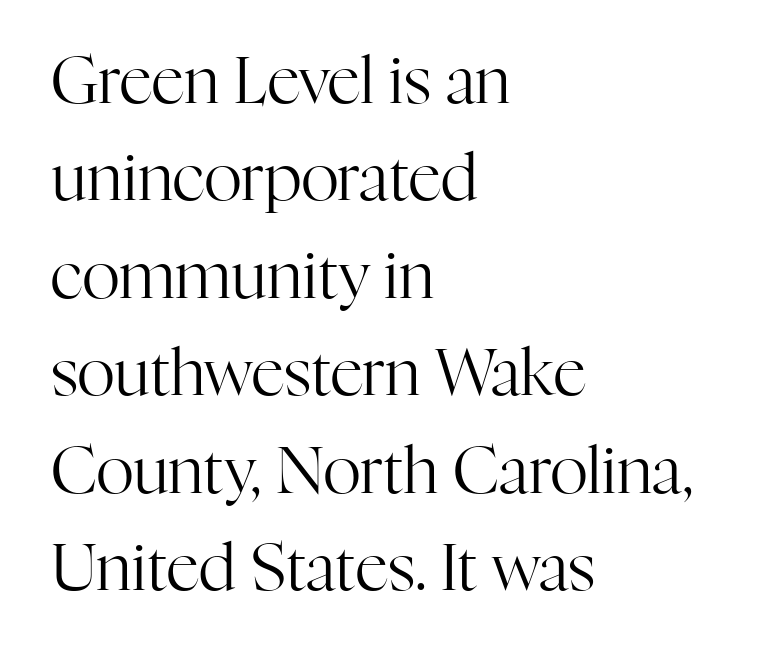
Q: Is the text bold? A: No.
Q: Is the text italic (slanted)? A: No, it is upright.
Q: Is the typeface a serif or a sans-serif typeface? A: Serif.
Q: Is the text underlined? A: No.
Q: How is the paragraph aligned? A: Left-aligned.
Q: Is the spacing between letters normal or unusually wide? A: Normal.
Q: Is the spacing between lines tight, normal or loose? A: Normal.
Q: Width (condensed, normal, or wide)? A: Normal.
Q: Stroke contrast? A: High.
Q: x-height? A: Medium.
Q: Monospaced? A: No.
